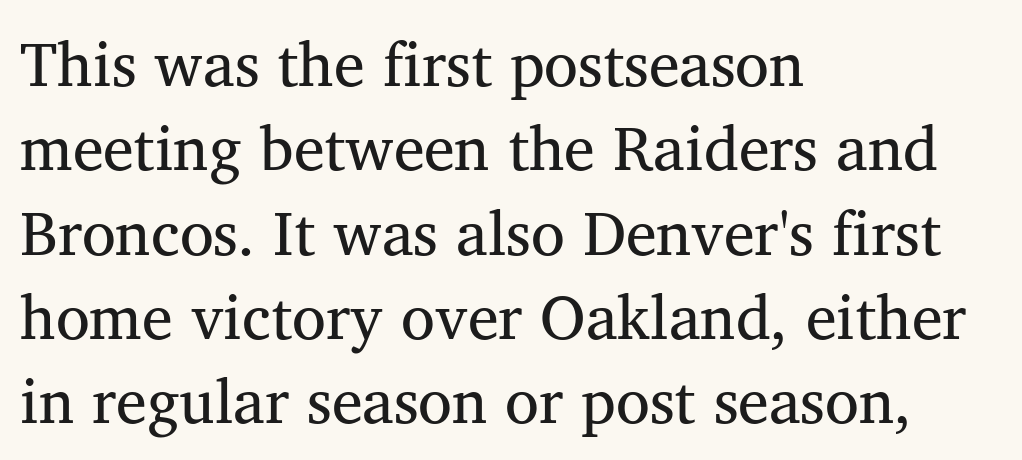
The image shows 62 px serif type; set left-aligned, normal line spacing (1.36x), normal letter spacing, not underlined; medium stroke contrast and a medium x-height.
